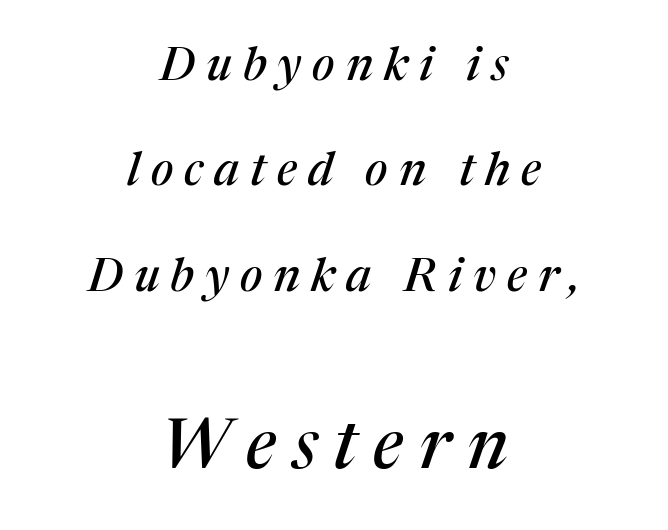
The image shows 69 px serif type, italic (leaning right); set centered, loose line spacing (2.29x), unusually wide letter spacing (+0.24 em), not underlined; the second (bottom) block is 1.5x larger; medium stroke contrast and a medium x-height.
